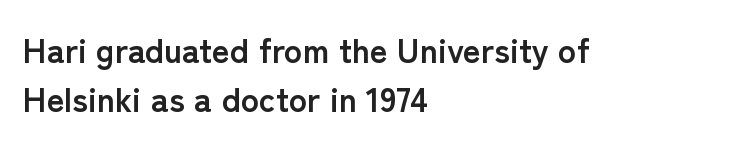
{"serif": "no", "italic": "no", "bold": "yes", "weight": "semibold", "width": "normal", "stroke_contrast": "low", "x_height": "medium", "monospaced": "no", "underline": "no", "align": "left", "line_spacing": "normal", "line_spacing_ratio": 1.43, "letter_spacing": "normal", "letter_spacing_em": 0.0, "glyph_px": 34}
